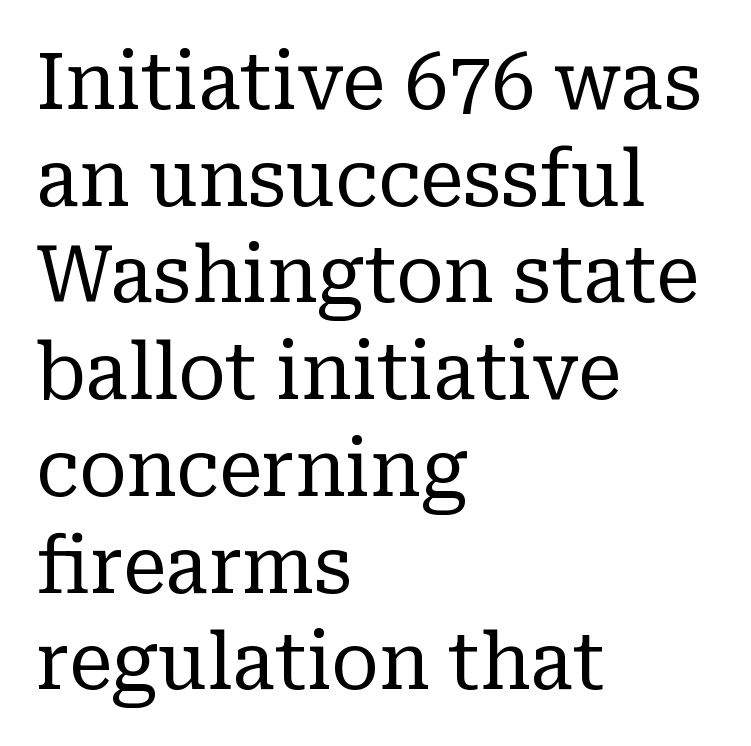
The image shows 78 px regular-weight serif type, upright; set left-aligned, line spacing 1.24x, normal letter spacing, not underlined; low stroke contrast and a medium x-height.
